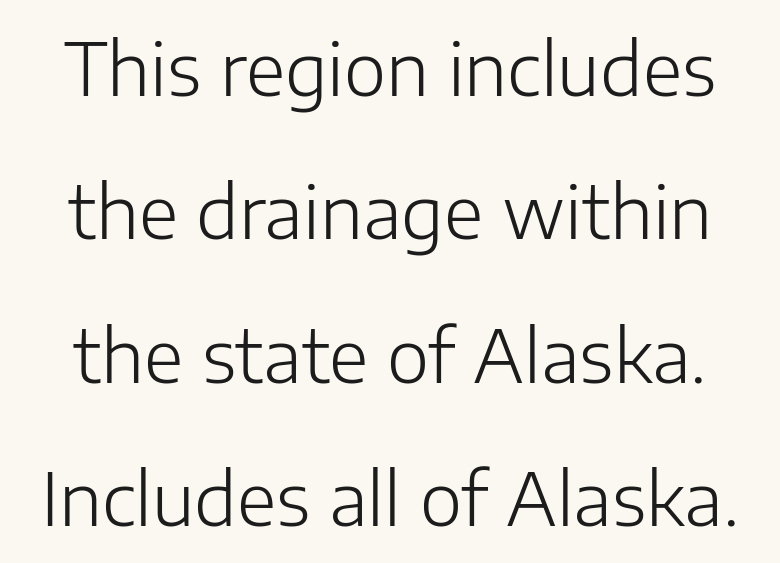
Does the leading feel generous? Absolutely, it's lavish. What stands out about the letter spacing? Nothing — it is the standard amount. Heaviness? Minimal to ordinary, like unemphasized prose. Style check: upright. The letters advance in unequal steps, a hallmark of proportional type.
